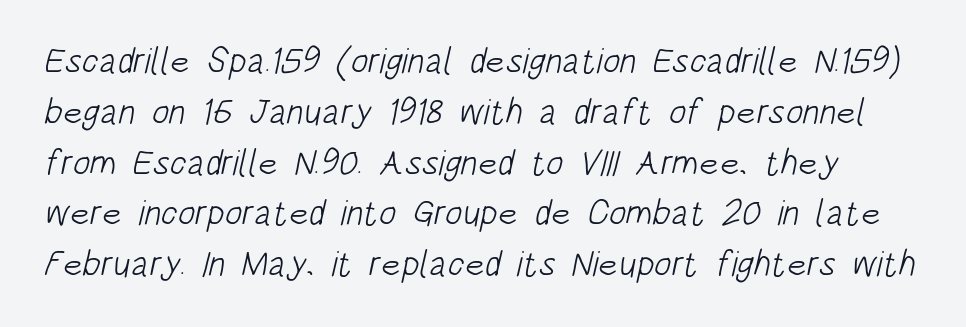
The image shows 36 px light, condensed sans-serif type; set normal line spacing (1.41x), normal letter spacing, not underlined; low stroke contrast and a large x-height.
